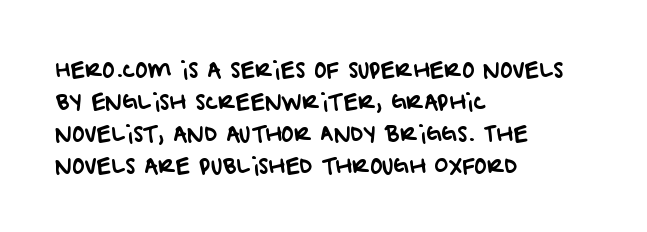
Q: Is the text underlined? A: No.
Q: How is the paragraph aligned? A: Left-aligned.
Q: Is the spacing between letters normal or unusually wide? A: Normal.
Q: Is the spacing between lines tight, normal or loose? A: Normal.
